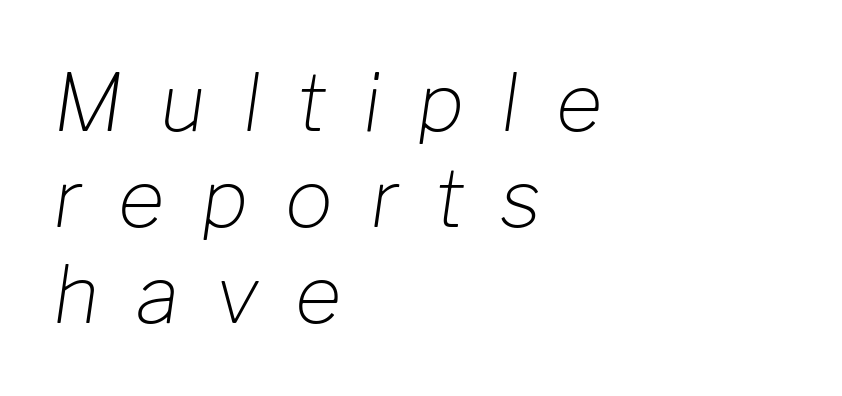
Q: Is the text bold? A: No.
Q: Is the text italic (slanted)? A: Yes, it leans right by about 8 degrees.
Q: Is the text underlined? A: No.
Q: How is the paragraph aligned? A: Left-aligned.
Q: Is the spacing between letters normal or unusually wide? A: Unusually wide.
Q: Width (condensed, normal, or wide)? A: Normal.
Q: Stroke contrast? A: Low.
Q: x-height? A: Medium.
Q: Monospaced? A: No.
